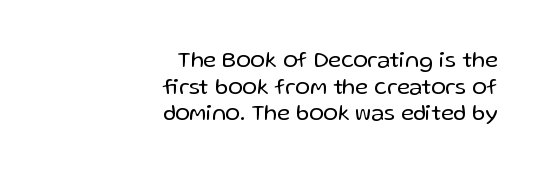
The image shows 22 px text type, upright; set right-aligned, line spacing 1.21x, normal letter spacing, not underlined.
